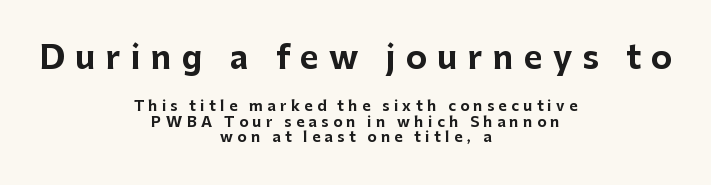
Q: Is the text bold? A: Yes.
Q: Is the text italic (slanted)? A: No, it is upright.
Q: Is the typeface a serif or a sans-serif typeface? A: Sans-serif.
Q: Is the text underlined? A: No.
Q: How is the paragraph aligned? A: Centered.
Q: Is the spacing between letters normal or unusually wide? A: Unusually wide.
Q: Is the spacing between lines tight, normal or loose? A: Tight.
Q: Which block of text is set in a larger size, the first (top) or the second (bottom)? A: The first (top) one.
Q: Width (condensed, normal, or wide)? A: Normal.
Q: Stroke contrast? A: Low.
Q: x-height? A: Medium.
Q: Monospaced? A: No.
